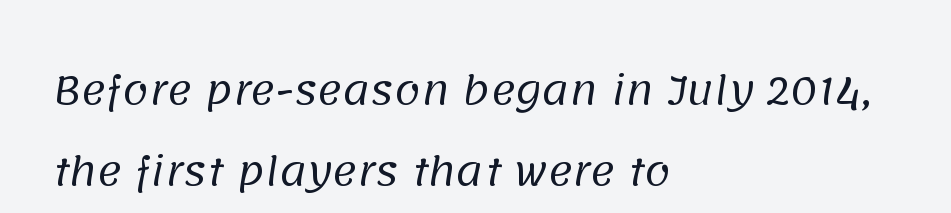
The image shows 38 px regular-weight sans-serif type; set left-aligned, loose line spacing (2.12x), normal letter spacing, not underlined; low stroke contrast and a large x-height.
